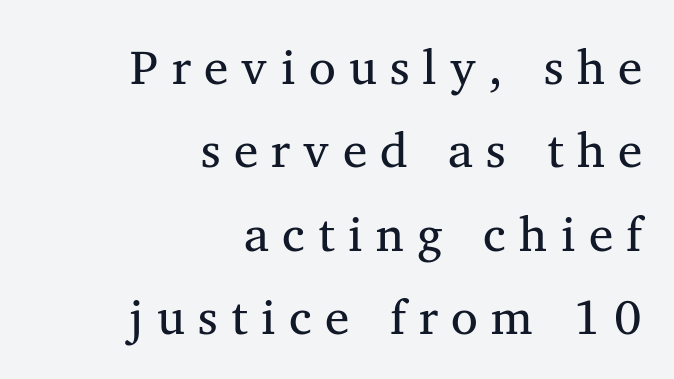
Varying glyph widths throughout — classic text-font behaviour. Each letter's strokes conclude with small projecting serifs. Regarding leading, the lines here are spaced in the standard way. The specimen reads as upright at a glance. Casual observation: everything's shoved over to the right.
